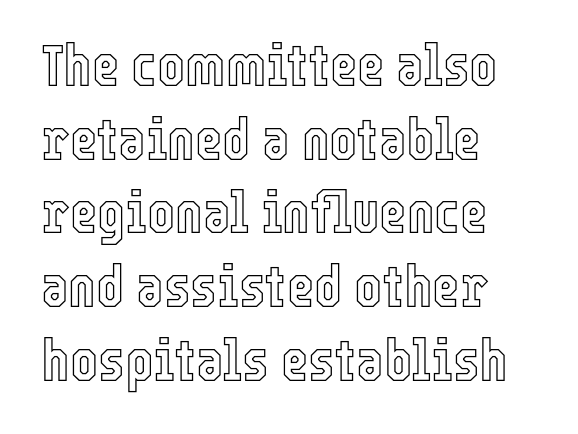
Q: Is the text italic (slanted)? A: No, it is upright.
Q: Is the text underlined? A: No.
Q: How is the paragraph aligned? A: Left-aligned.
Q: Is the spacing between letters normal or unusually wide? A: Normal.
Q: Is the spacing between lines tight, normal or loose? A: Normal.
Q: Width (condensed, normal, or wide)? A: Condensed.
Q: x-height? A: Medium.
Q: Monospaced? A: No.
